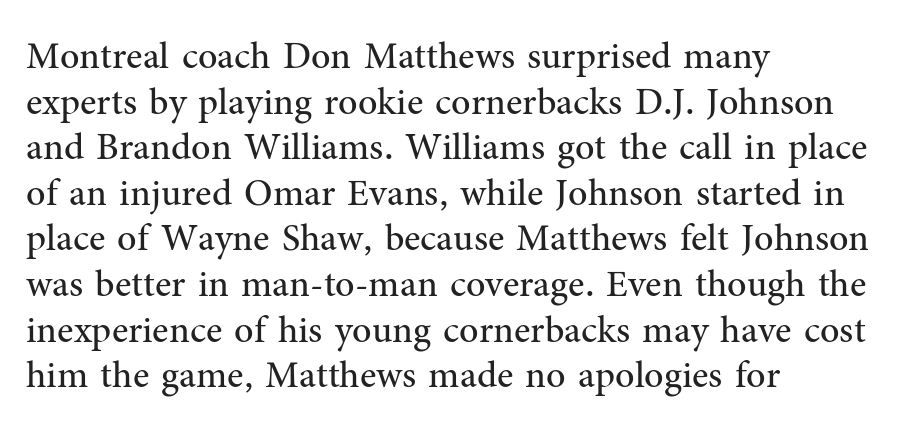
The image shows 38 px regular-weight serif type, upright; set left-aligned, line spacing 1.2x, normal letter spacing, not underlined; medium stroke contrast and a medium x-height.
